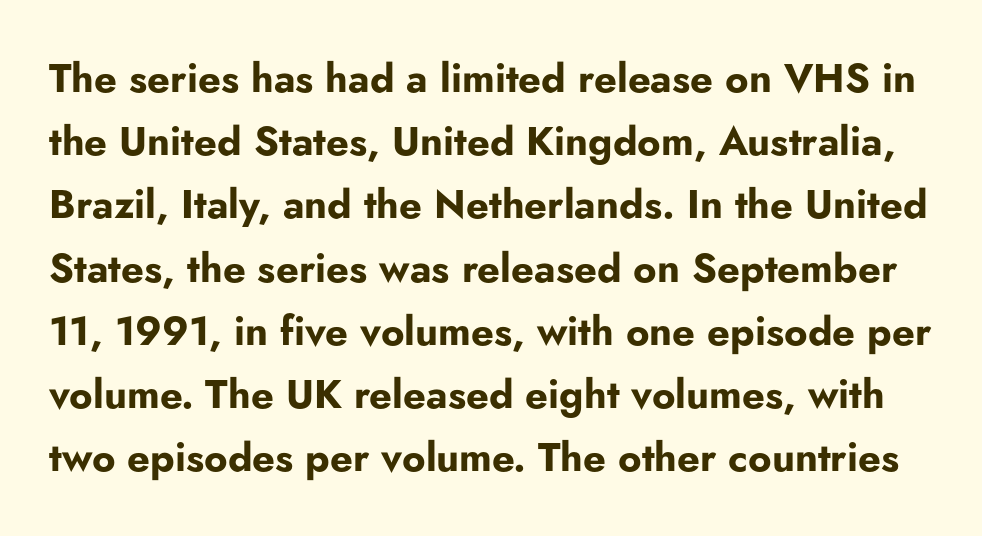
{"serif": "no", "italic": "no", "bold": "yes", "weight": "bold", "width": "normal", "stroke_contrast": "low", "x_height": "small", "monospaced": "no", "underline": "no", "line_spacing": "normal", "line_spacing_ratio": 1.58, "letter_spacing": "normal", "letter_spacing_em": 0.0, "glyph_px": 40}
